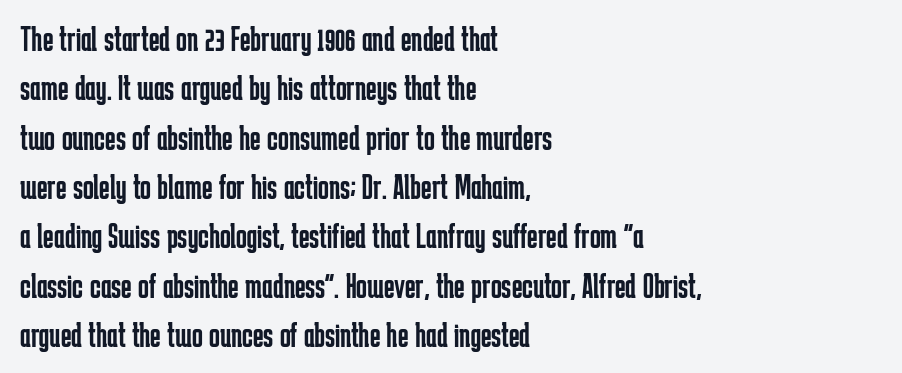
{"serif": "no", "italic": "no", "bold": "no", "weight": "regular", "width": "condensed", "stroke_contrast": "low", "x_height": "medium", "monospaced": "no", "underline": "no", "align": "left", "line_spacing": "normal", "line_spacing_ratio": 1.37, "letter_spacing": "normal", "letter_spacing_em": 0.0, "glyph_px": 36}
